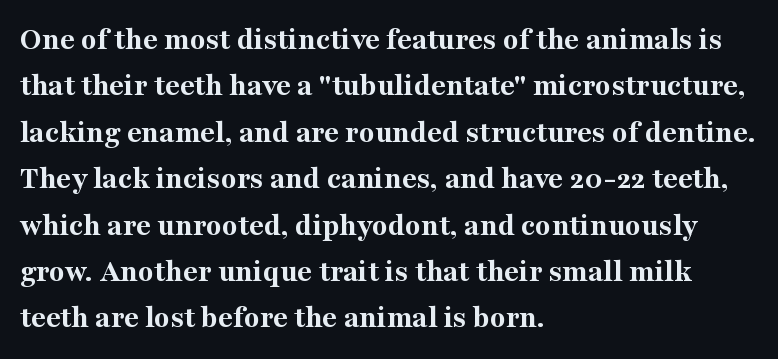
{"serif": "yes", "italic": "no", "bold": "yes", "weight": "bold", "width": "normal", "stroke_contrast": "medium", "x_height": "medium", "monospaced": "no", "underline": "no", "align": "left", "line_spacing": "normal", "line_spacing_ratio": 1.45, "letter_spacing": "normal", "letter_spacing_em": 0.0, "glyph_px": 32}
